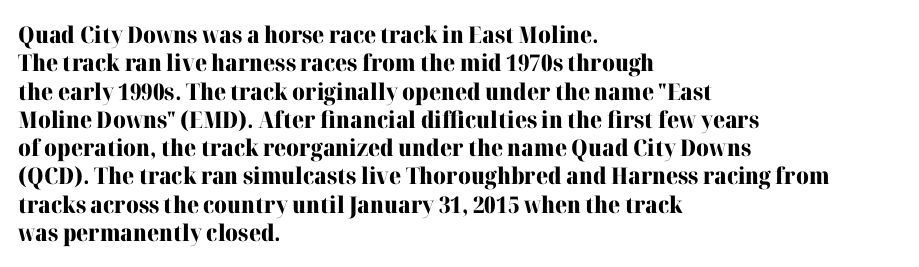
Plain, unruled lines of type. Heft: maximum for text — a bold. The tracking reads as untouched default to a designer's eye. Nope, not italic — everything's standing straight.
